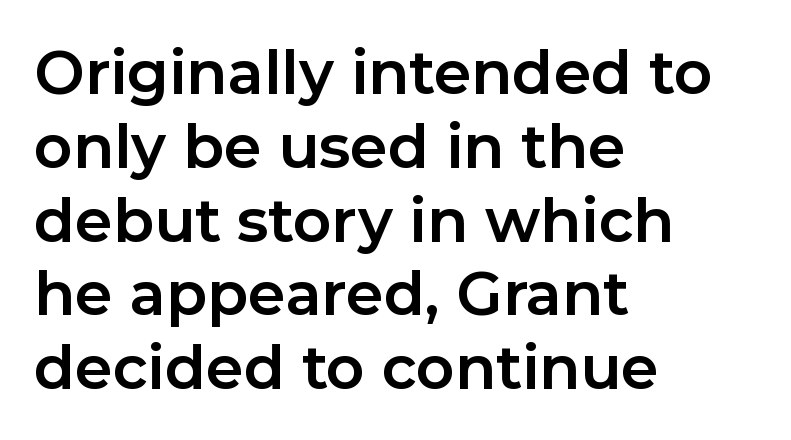
Does extra space separate the letters? No, they use regular spacing. Quick note: not italic, upright. Character widths vary here, with narrow letters taking less room than wide ones. Honestly, there is no underline to notice here at all.
